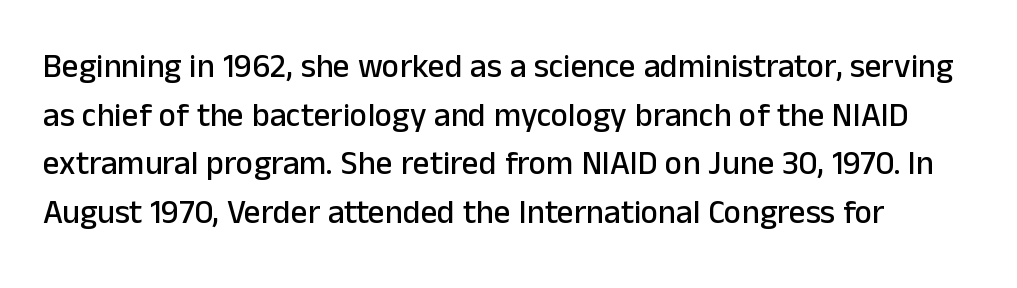
The image shows 33 px sans-serif type, upright; set normal line spacing (1.47x), normal letter spacing, not underlined; low stroke contrast and a medium x-height.
